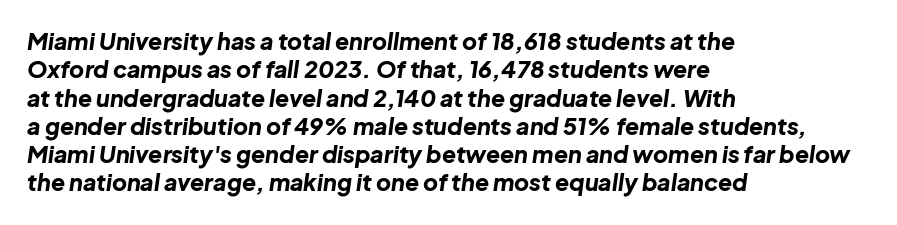
Yep, that's italic — everything's leaning. Caption: bold face, heavy strokes. These lines stack with their left ends in a neat column. Standard letterfit; no display-style spreading of the glyphs.
